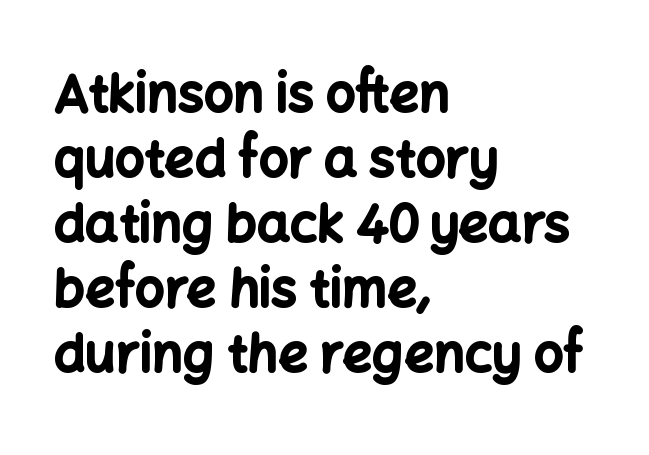
Q: Is the text bold? A: Yes.
Q: Is the text italic (slanted)? A: No, it is upright.
Q: Is the typeface a serif or a sans-serif typeface? A: Sans-serif.
Q: Is the text underlined? A: No.
Q: How is the paragraph aligned? A: Left-aligned.
Q: Is the spacing between letters normal or unusually wide? A: Normal.
Q: Is the spacing between lines tight, normal or loose? A: Normal.
Q: Width (condensed, normal, or wide)? A: Normal.
Q: Stroke contrast? A: Low.
Q: x-height? A: Medium.
Q: Monospaced? A: No.
